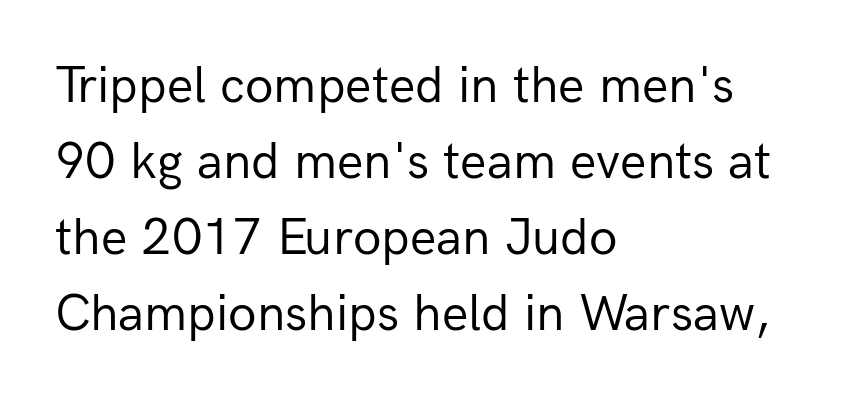
Q: Is the text bold? A: No.
Q: Is the text italic (slanted)? A: No, it is upright.
Q: Is the typeface a serif or a sans-serif typeface? A: Sans-serif.
Q: Is the text underlined? A: No.
Q: How is the paragraph aligned? A: Left-aligned.
Q: Is the spacing between letters normal or unusually wide? A: Normal.
Q: Is the spacing between lines tight, normal or loose? A: Normal.
Q: Width (condensed, normal, or wide)? A: Normal.
Q: Stroke contrast? A: Low.
Q: x-height? A: Medium.
Q: Monospaced? A: No.
